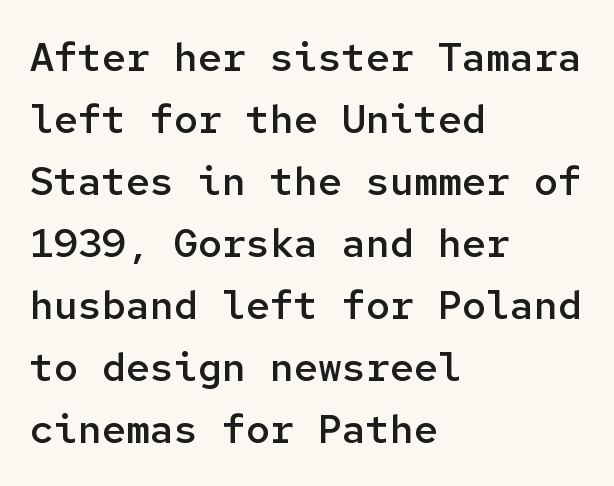
The image shows 40 px semibold sans-serif type, upright, monospaced; set left-aligned, normal line spacing (1.55x), normal letter spacing, not underlined; low stroke contrast and a medium x-height.
